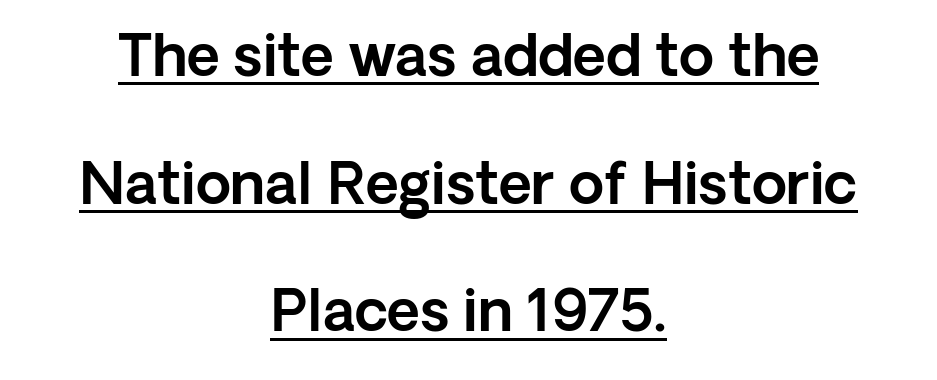
The image shows 57 px sans-serif type, upright; set centered, loose line spacing (2.24x), normal letter spacing, underlined; a medium x-height.
